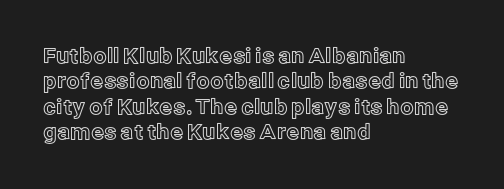
Q: Is the text italic (slanted)? A: No, it is upright.
Q: Is the text underlined? A: No.
Q: How is the paragraph aligned? A: Left-aligned.
Q: Is the spacing between letters normal or unusually wide? A: Normal.
